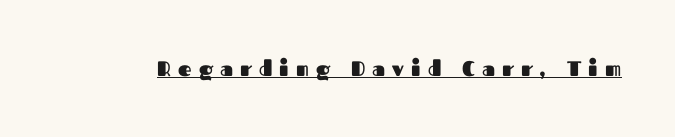
Q: Is the text bold? A: Yes.
Q: Is the text italic (slanted)? A: No, it is upright.
Q: Is the text underlined? A: Yes.
Q: Is the spacing between letters normal or unusually wide? A: Unusually wide.
